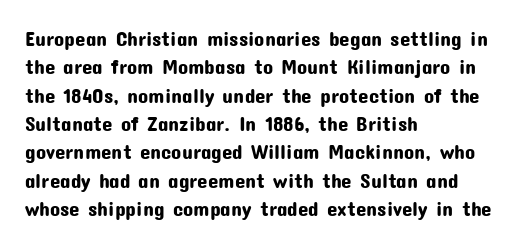
{"italic": "no", "underline": "no", "align": "left", "line_spacing": "normal", "line_spacing_ratio": 1.35, "letter_spacing": "normal", "letter_spacing_em": 0.0, "glyph_px": 21}
